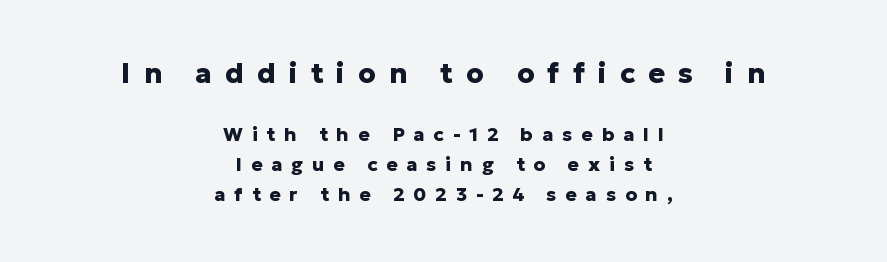
Q: Is the text bold? A: Yes.
Q: Is the text italic (slanted)? A: No, it is upright.
Q: Is the typeface a serif or a sans-serif typeface? A: Sans-serif.
Q: Is the text underlined? A: No.
Q: How is the paragraph aligned? A: Centered.
Q: Is the spacing between letters normal or unusually wide? A: Unusually wide.
Q: Is the spacing between lines tight, normal or loose? A: Normal.
Q: Which block of text is set in a larger size, the first (top) or the second (bottom)? A: The first (top) one.
Q: Width (condensed, normal, or wide)? A: Normal.
Q: Stroke contrast? A: Low.
Q: x-height? A: Medium.
Q: Monospaced? A: No.
